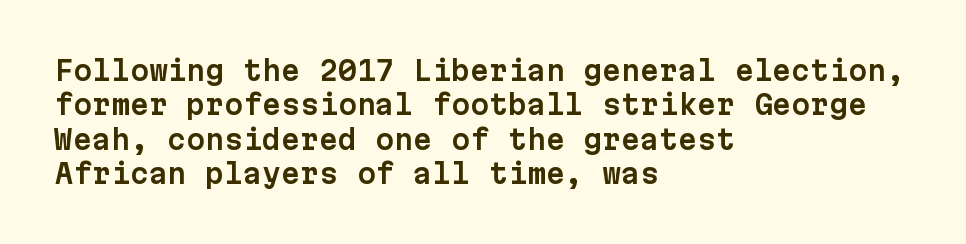
{"italic": "no", "underline": "no", "align": "left", "line_spacing": "normal", "line_spacing_ratio": 1.27, "letter_spacing": "normal", "letter_spacing_em": 0.0, "glyph_px": 27}
